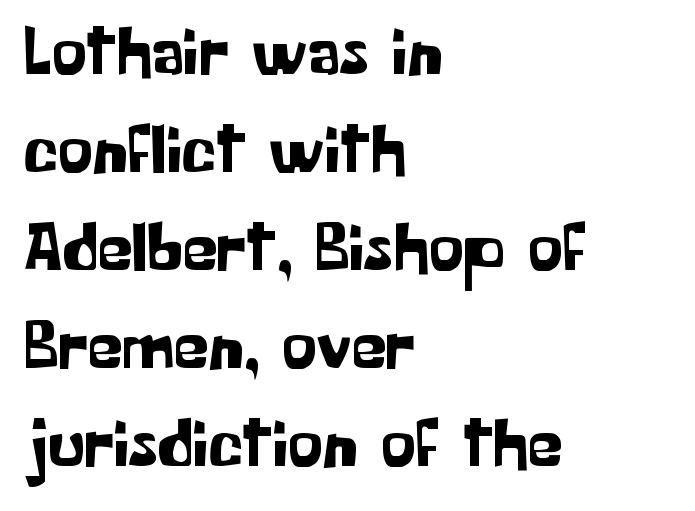
Q: Is the text italic (slanted)? A: No, it is upright.
Q: Is the typeface a serif or a sans-serif typeface? A: Sans-serif.
Q: Is the text underlined? A: No.
Q: How is the paragraph aligned? A: Left-aligned.
Q: Is the spacing between letters normal or unusually wide? A: Normal.
Q: Is the spacing between lines tight, normal or loose? A: Normal.
Q: Width (condensed, normal, or wide)? A: Normal.
Q: Stroke contrast? A: Low.
Q: x-height? A: Medium.
Q: Monospaced? A: No.
